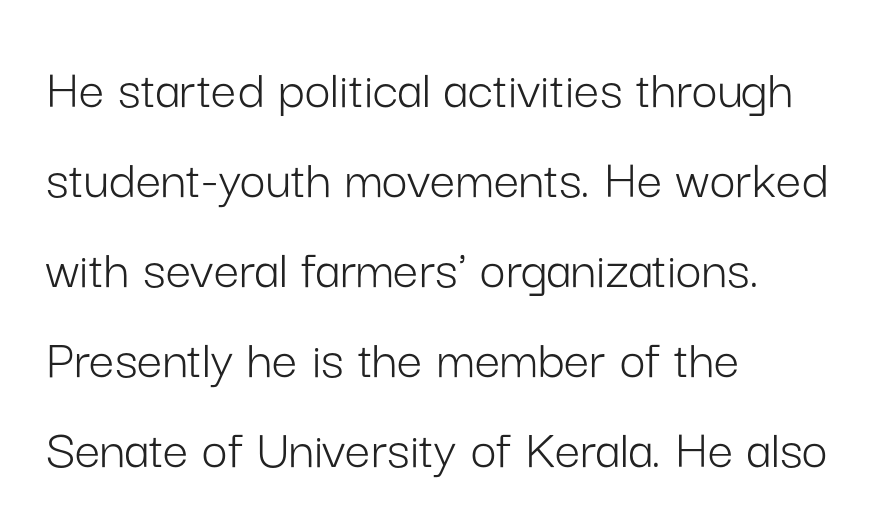
The image shows 57 px light sans-serif type, upright; set left-aligned, normal line spacing (1.58x), normal letter spacing, not underlined; low stroke contrast and a medium x-height.
